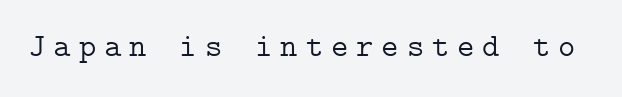
The image shows 33 px light serif type, upright; set unusually wide letter spacing (+0.24 em), not underlined; low stroke contrast and a medium x-height.
